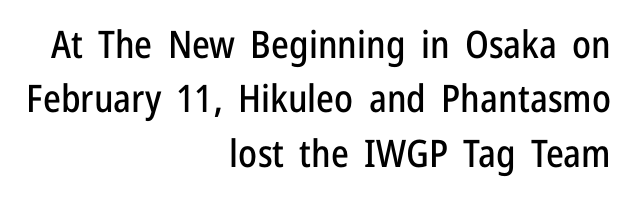
{"serif": "no", "italic": "no", "width": "condensed", "stroke_contrast": "low", "x_height": "medium", "monospaced": "no", "underline": "no", "align": "right", "line_spacing": "normal", "line_spacing_ratio": 1.43, "letter_spacing": "normal", "letter_spacing_em": 0.0, "glyph_px": 38}
